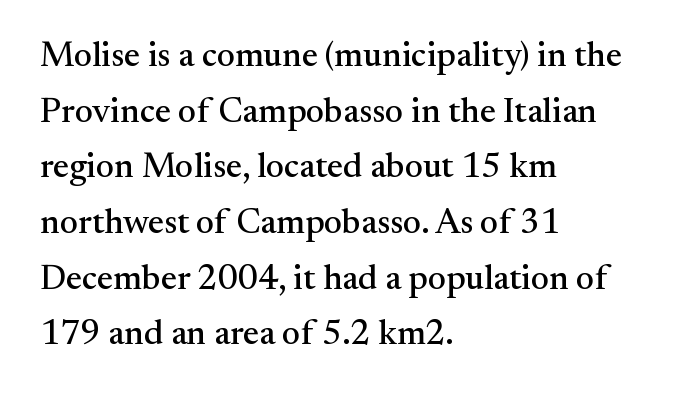
In terms of letterform style, serifs are clearly present. Glance below the letters and you will spot only blank space. The rag falls on the right side of this text block. Is the letter spacing exaggerated? No — it looks like the ordinary default. Note the varied advance widths — an 'i' is clearly narrower than an 'm'.
